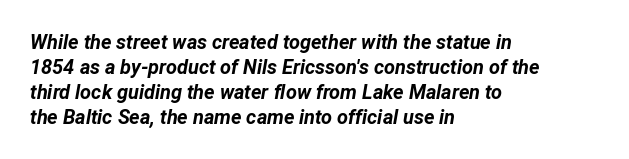
The passage shown stacks its lines at a standard gap. Clear beneath every line of the passage. A student would call this left alignment; a typographer would say flush left, rag right. These words are printed bold, with thick strokes throughout. Compared with ordinary roman type, these characters are visibly tilted. Nothing unusual about the tracking: characters are spaced as the font intends.
